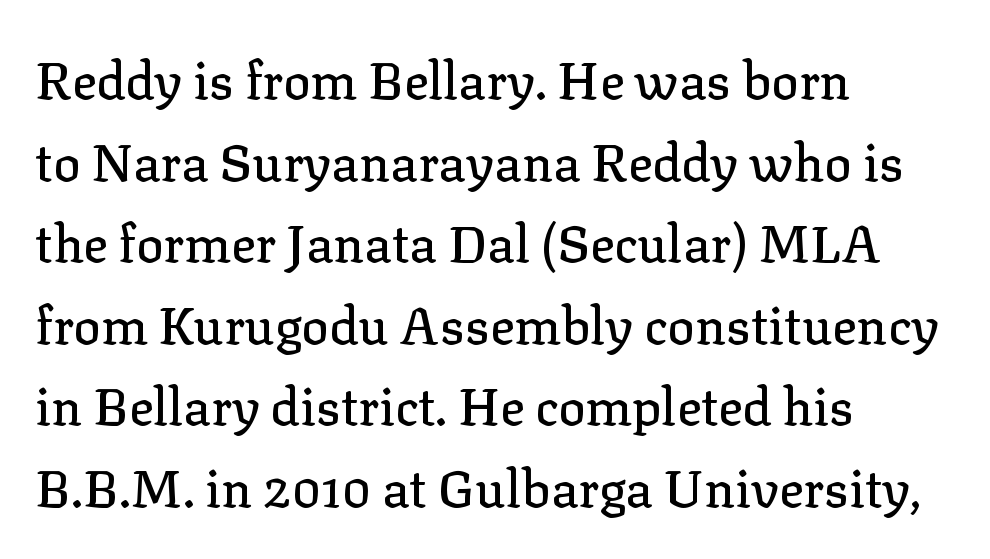
{"serif": "yes", "italic": "no", "width": "normal", "stroke_contrast": "low", "x_height": "medium", "monospaced": "no", "underline": "no", "align": "left", "line_spacing": "normal", "line_spacing_ratio": 1.6, "letter_spacing": "normal", "letter_spacing_em": 0.0, "glyph_px": 51}
